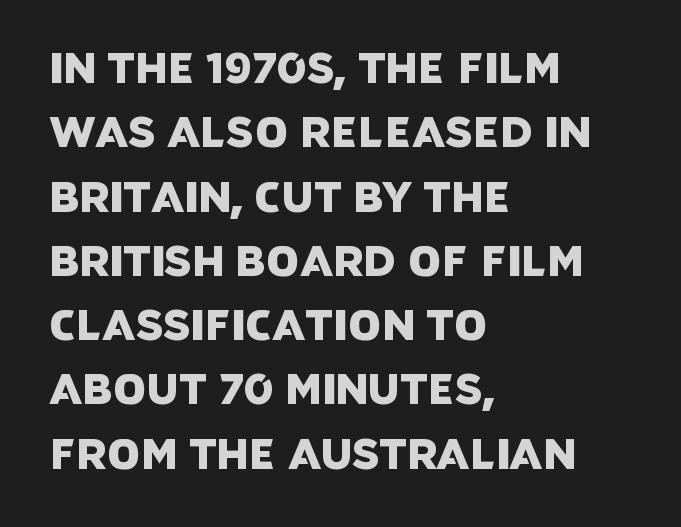
{"serif": "no", "width": "normal", "stroke_contrast": "low", "x_height": "large", "monospaced": "no", "underline": "no", "align": "left", "line_spacing": "normal", "line_spacing_ratio": 1.53, "letter_spacing": "normal", "letter_spacing_em": 0.0, "glyph_px": 42}
